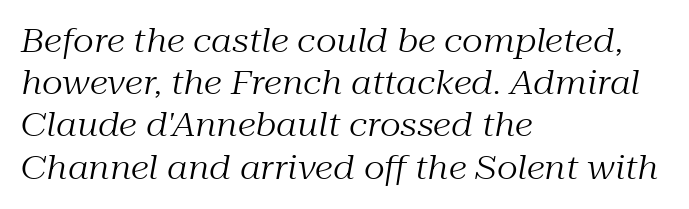
{"serif": "yes", "italic": "yes", "lean": "right", "slant_degrees": 10, "bold": "no", "weight": "regular", "width": "normal", "stroke_contrast": "medium", "x_height": "medium", "monospaced": "no", "underline": "no", "align": "left", "line_spacing": "normal", "line_spacing_ratio": 1.28, "letter_spacing": "normal", "letter_spacing_em": 0.0, "glyph_px": 33}
